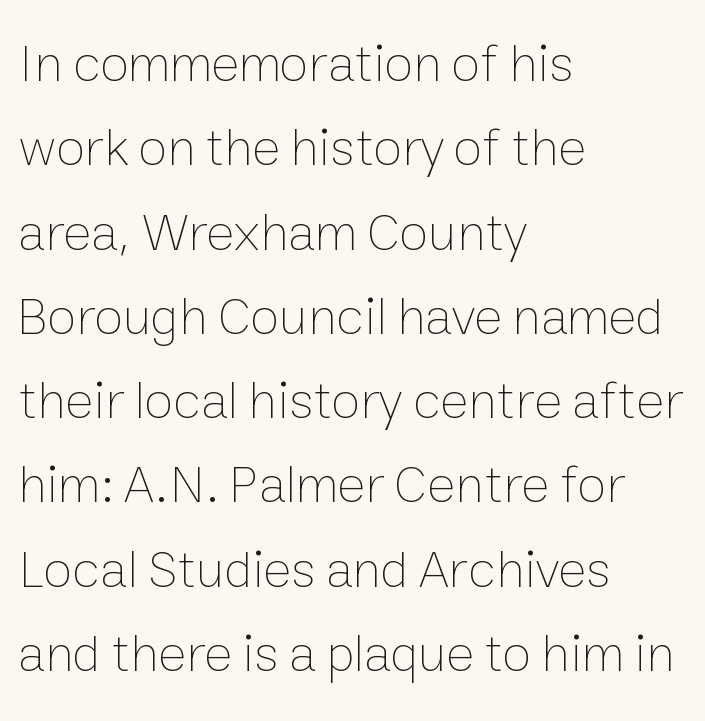
The image shows 53 px thin type, upright; set left-aligned, normal line spacing (1.59x), normal letter spacing, not underlined; low stroke contrast and a medium x-height.
